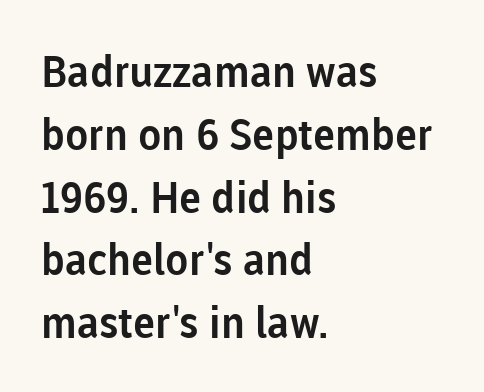
The image shows 43 px sans-serif type, upright; set left-aligned, normal line spacing (1.46x), normal letter spacing, not underlined; low stroke contrast and a medium x-height.
